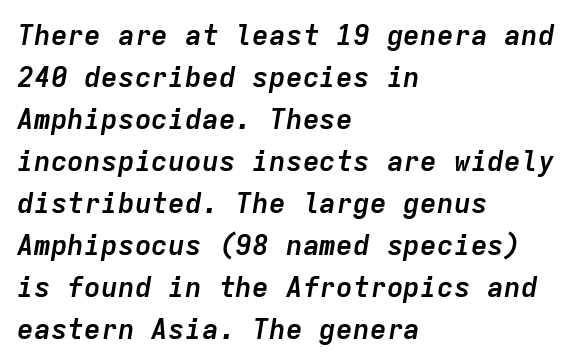
Thick stems and heavy bowls — unmistakably bold. The rendering uses typewriter-style spacing with identical character cells. Style check: oblique. Left-aligned paragraph, ragged on the right. The foot of each line stays bare and open.
